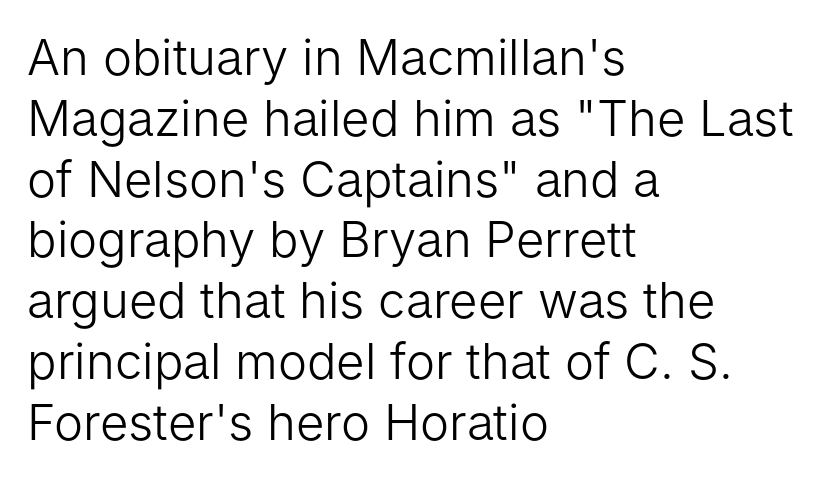
{"serif": "no", "italic": "no", "bold": "no", "weight": "light", "width": "normal", "stroke_contrast": "low", "x_height": "medium", "monospaced": "no", "underline": "no", "align": "left", "line_spacing_ratio": 1.24, "letter_spacing": "normal", "letter_spacing_em": 0.0, "glyph_px": 49}
